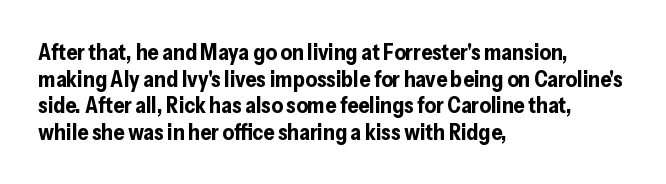
Which margin do the lines hug? The left one — the right edge is uneven. Weight check: bold — yes, fully. Tracking here is standard; glyphs follow each other at the usual distance. Unlike italic type, these characters show no tilt at all. Just letters on the line, the space beneath them empty.
